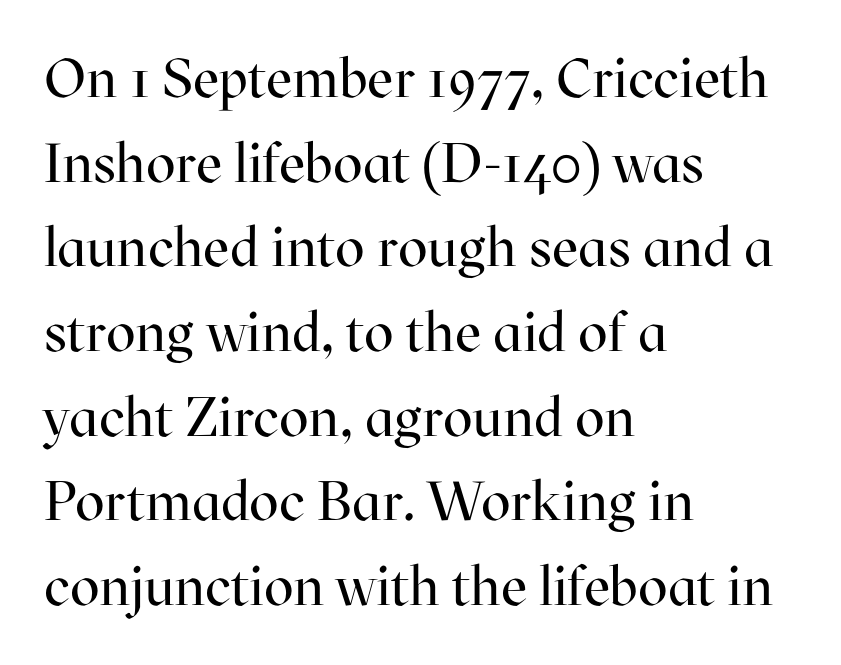
The image shows 55 px regular-weight serif type, upright; set left-aligned, normal line spacing (1.54x), normal letter spacing, not underlined; high stroke contrast and a medium x-height.
